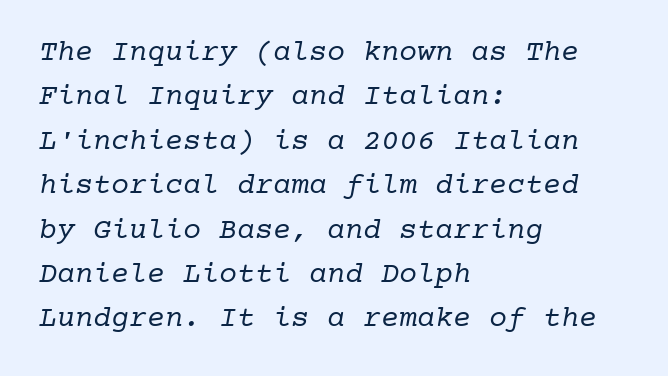
{"serif": "yes", "bold": "no", "weight": "regular", "width": "normal", "stroke_contrast": "low", "x_height": "medium", "monospaced": "yes", "underline": "no", "align": "left", "line_spacing": "normal", "line_spacing_ratio": 1.48, "letter_spacing": "normal", "letter_spacing_em": 0.0, "glyph_px": 30}
